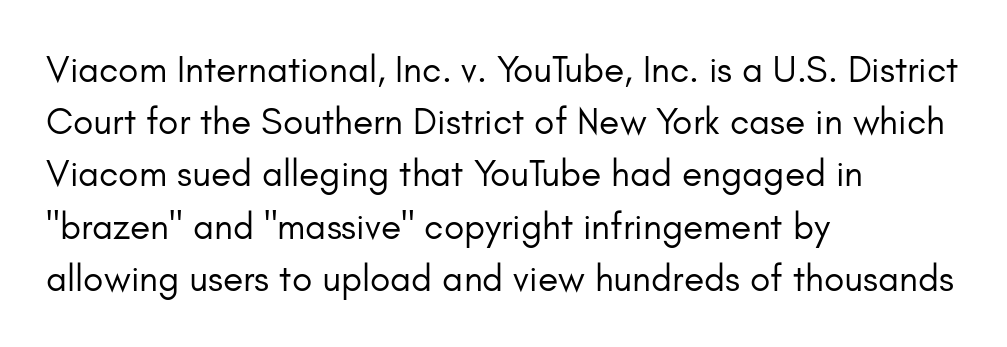
{"serif": "no", "italic": "no", "bold": "no", "weight": "regular", "width": "normal", "stroke_contrast": "low", "x_height": "small", "monospaced": "no", "underline": "no", "align": "left", "line_spacing": "normal", "line_spacing_ratio": 1.41, "letter_spacing": "normal", "letter_spacing_em": 0.0, "glyph_px": 37}
